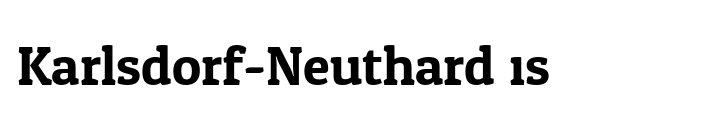
Q: Is the text italic (slanted)? A: No, it is upright.
Q: Is the typeface a serif or a sans-serif typeface? A: Serif.
Q: Is the text underlined? A: No.
Q: Is the spacing between letters normal or unusually wide? A: Normal.
Q: Width (condensed, normal, or wide)? A: Normal.
Q: Stroke contrast? A: Low.
Q: x-height? A: Medium.
Q: Monospaced? A: No.
